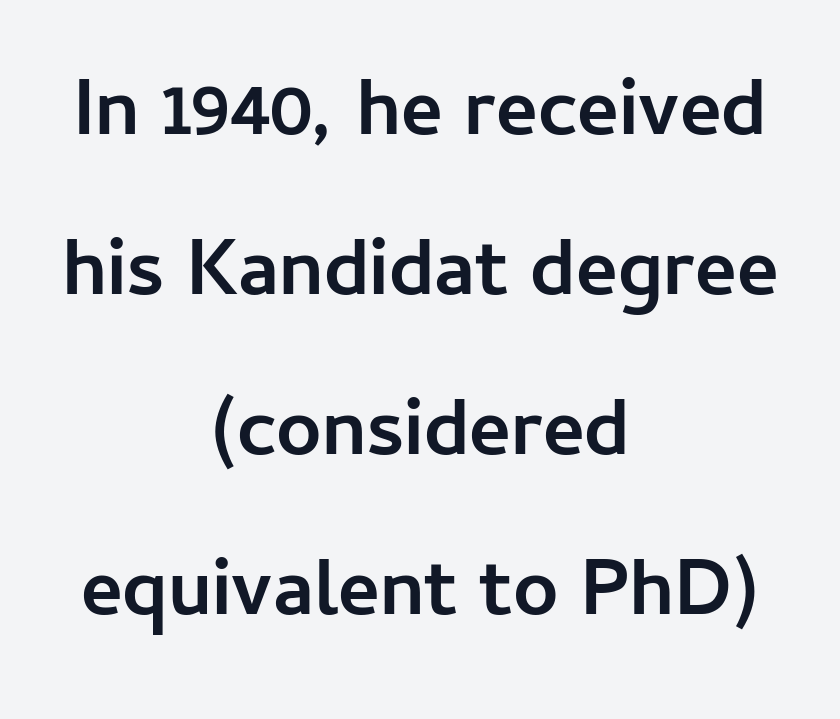
These lines are rendered in a variable-pitch font. It's the straight-up-and-down kind of type. The rendering keeps characters at their native spacing. Observe the absence of serifs on each vertical stroke in this sample. Typeset on center — no edge is straight. Rows of type keep a wide berth in the vertical direction.
